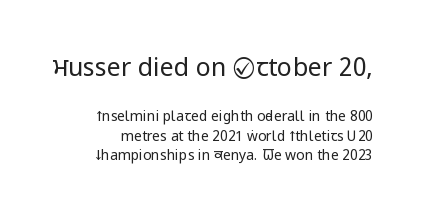
Q: Is the text bold? A: No.
Q: Is the text italic (slanted)? A: No, it is upright.
Q: Is the text underlined? A: No.
Q: Is the spacing between letters normal or unusually wide? A: Normal.
Q: Is the spacing between lines tight, normal or loose? A: Normal.
Q: Which block of text is set in a larger size, the first (top) or the second (bottom)? A: The first (top) one.
